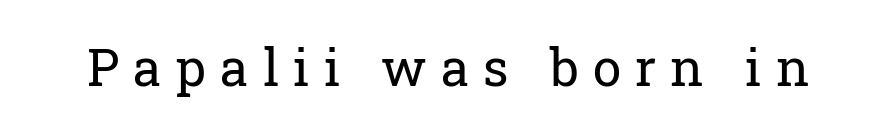
{"serif": "yes", "italic": "no", "bold": "no", "weight": "regular", "width": "normal", "stroke_contrast": "low", "x_height": "medium", "monospaced": "no", "underline": "no", "letter_spacing": "wide", "letter_spacing_em": 0.28, "glyph_px": 51}
